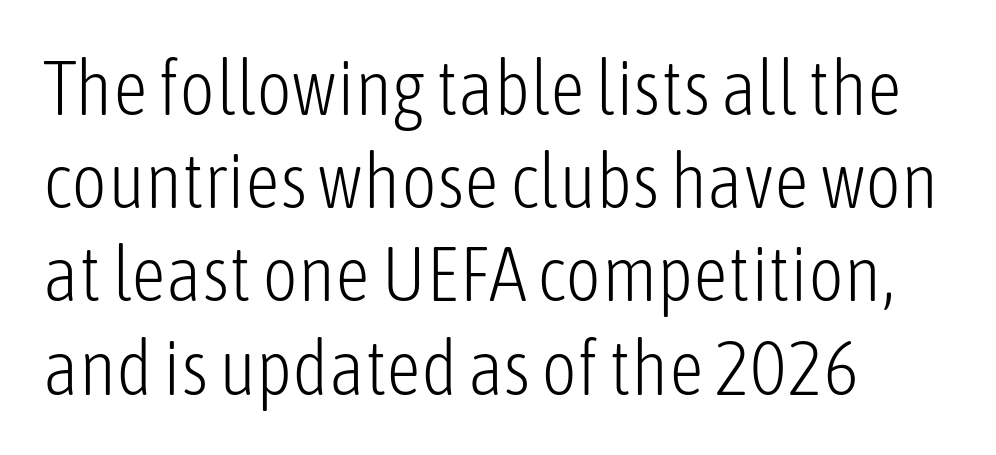
{"serif": "no", "italic": "no", "bold": "no", "weight": "light", "width": "condensed", "stroke_contrast": "low", "x_height": "medium", "monospaced": "no", "underline": "no", "align": "left", "line_spacing_ratio": 1.21, "letter_spacing": "normal", "letter_spacing_em": 0.0, "glyph_px": 77}
